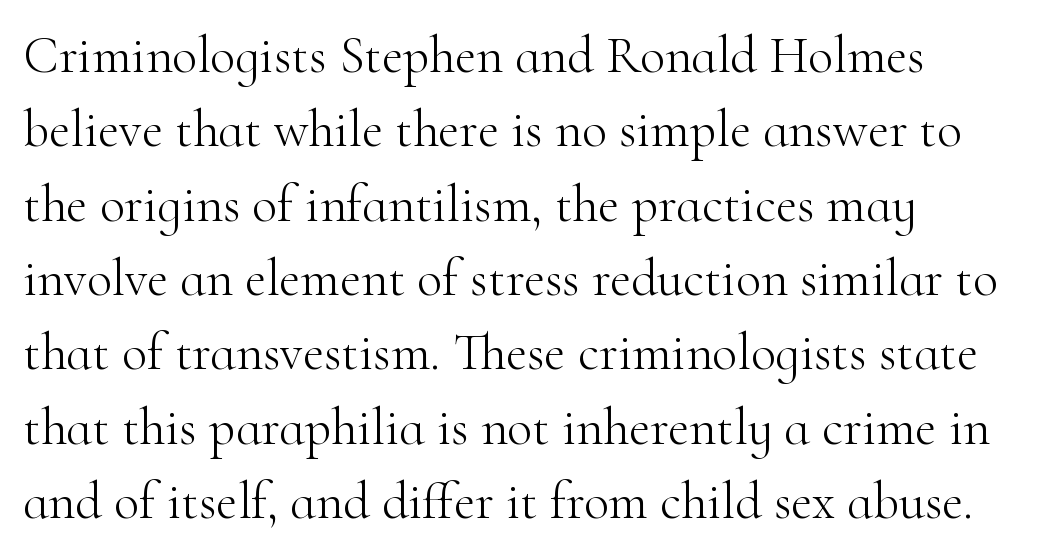
The image shows 52 px light serif type, upright; set left-aligned, normal line spacing (1.43x), normal letter spacing, not underlined; high stroke contrast and a small x-height.
